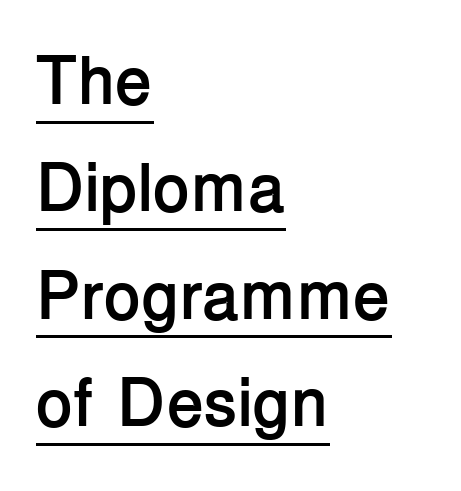
The image shows 68 px semibold sans-serif type, upright; set left-aligned, normal line spacing (1.58x), normal letter spacing, underlined; low stroke contrast and a medium x-height.
